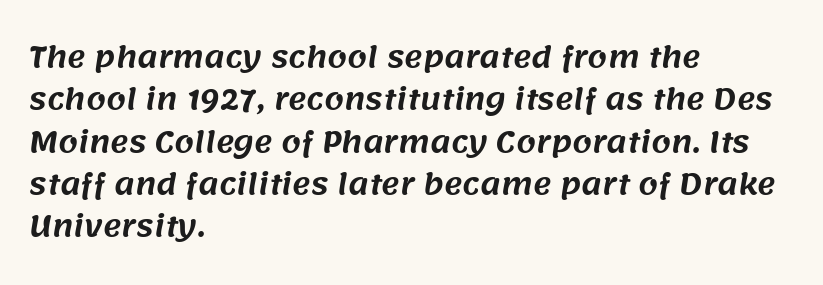
Q: Is the typeface a serif or a sans-serif typeface? A: Sans-serif.
Q: Is the text underlined? A: No.
Q: How is the paragraph aligned? A: Left-aligned.
Q: Is the spacing between letters normal or unusually wide? A: Normal.
Q: Is the spacing between lines tight, normal or loose? A: Normal.
Q: Width (condensed, normal, or wide)? A: Normal.
Q: Stroke contrast? A: Medium.
Q: x-height? A: Large.
Q: Monospaced? A: No.
